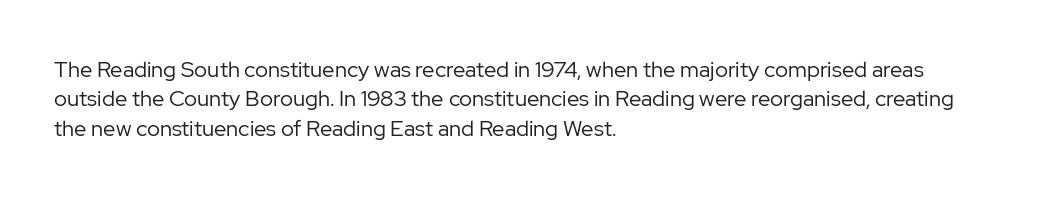
The image shows 22 px text type, upright; set left-aligned, normal line spacing (1.33x), normal letter spacing, not underlined.
